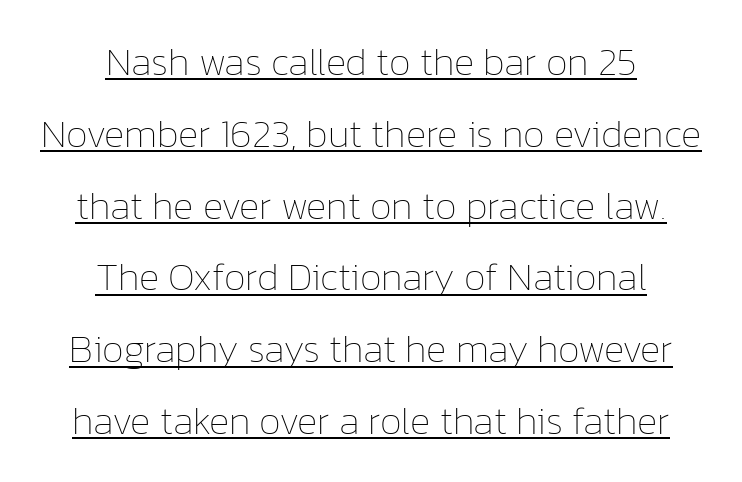
The image shows 39 px thin type, upright; set centered, line spacing 1.84x, normal letter spacing, underlined; low stroke contrast and a medium x-height.
